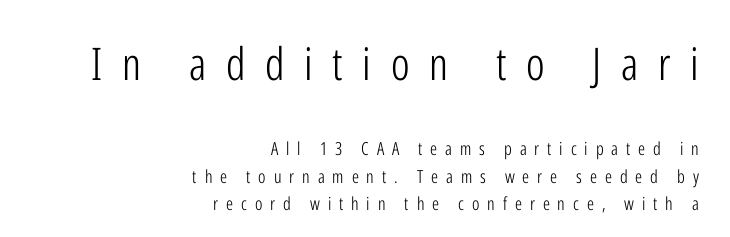
{"serif": "no", "italic": "no", "bold": "no", "weight": "light", "width": "condensed", "stroke_contrast": "low", "x_height": "medium", "monospaced": "no", "underline": "no", "align": "right", "line_spacing": "normal", "line_spacing_ratio": 1.52, "letter_spacing": "wide", "letter_spacing_em": 0.44, "larger_block": "first", "size_ratio": 2.5, "glyph_px": 45}
